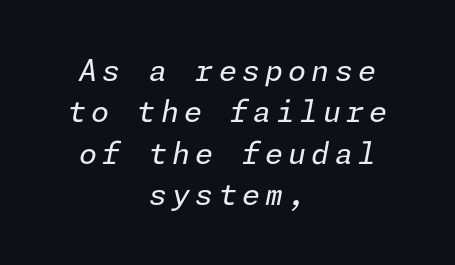
{"italic": "yes", "lean": "right", "slant_degrees": 11, "bold": "no", "weight": "regular", "width": "normal", "stroke_contrast": "low", "x_height": "medium", "underline": "no", "align": "center", "line_spacing": "normal", "line_spacing_ratio": 1.43, "glyph_px": 29}
